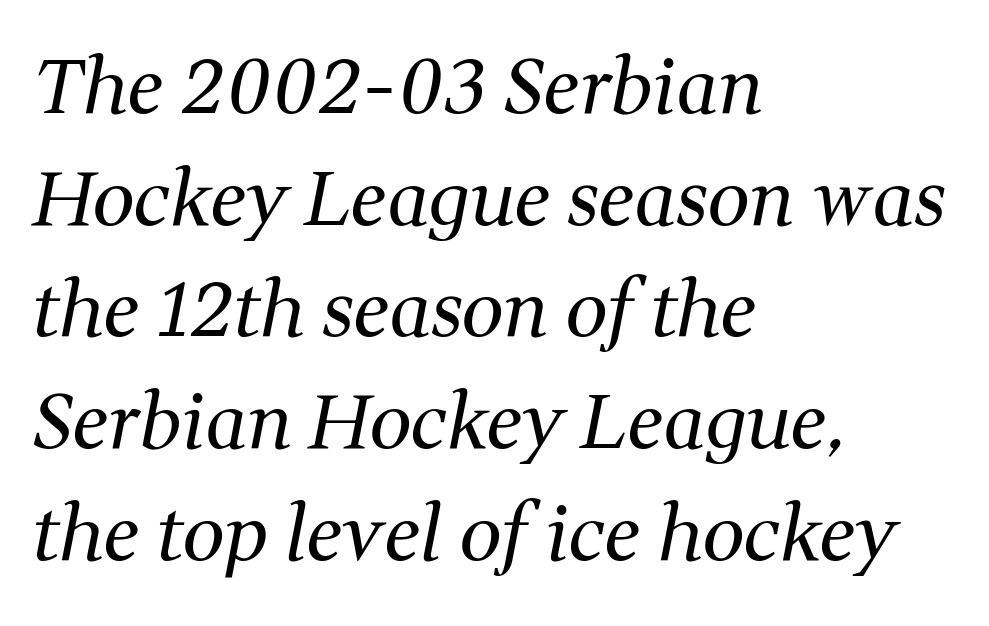
Each letter keeps its own natural width here, so spacing adapts to shape. Italic? Definitely — the glyphs are oblique. A typesetter would label this face a serif. Visually the block forms a straight wall on the left and a jagged coastline on the right.
